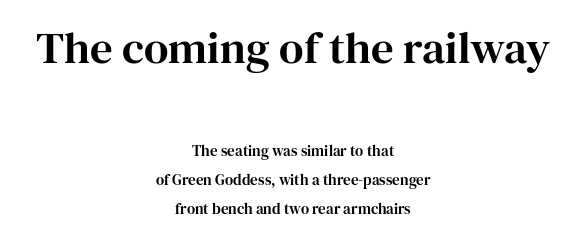
The image shows 45 px serif type, upright; set centered, loose line spacing (1.95x), normal letter spacing, not underlined; the first (top) block is 3.0x larger; high stroke contrast and a medium x-height.
